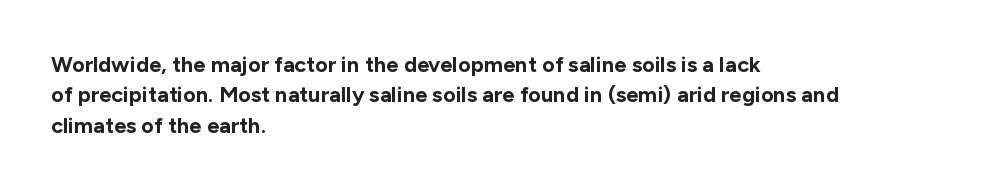
The paragraph shown leans on its left margin. The glyphs have the mass of a bold cut. How are the letters spaced? Ordinarily, with no added tracking. This sample uses an upright cut, with every glyph sitting square on the baseline.
